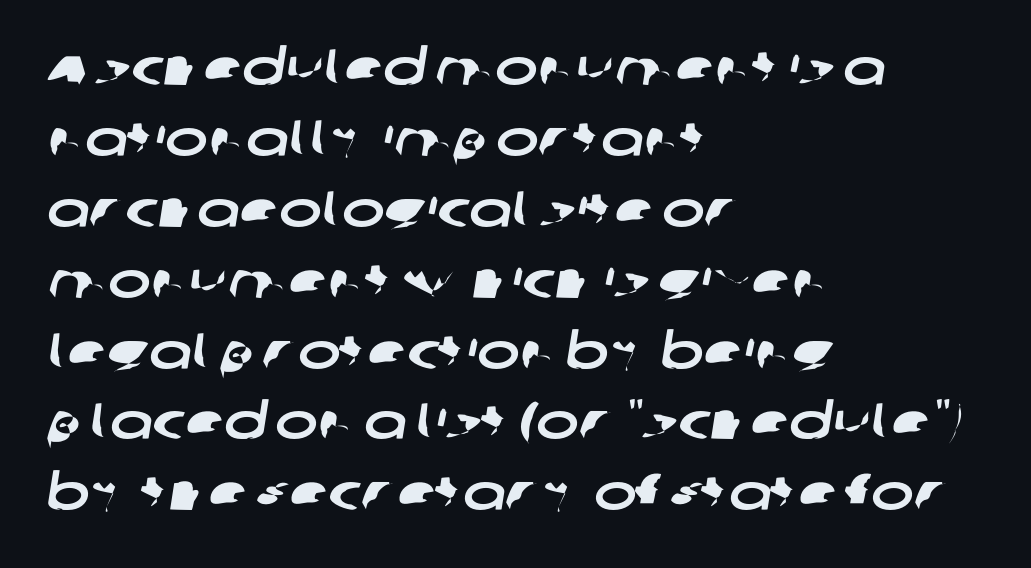
The compositor pushed each line to the left boundary. Spacing verdict: proportional, widths tailored to each character. Short note: letters normally spaced. Just letters on the line, the space beneath them empty. Quick note: interline space is typical. Typographically, this falls in the sans-serif category.
